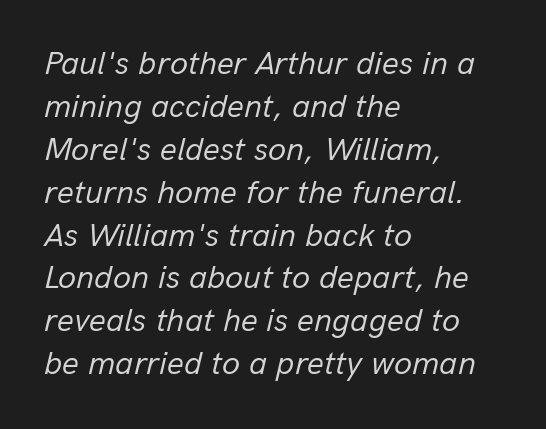
No word sits above an underline. Heaviness? Minimal to ordinary, like unemphasized prose. The face used here is rendered with its standard letterfit. Would a proofreader flag this as italicized? Yes.
